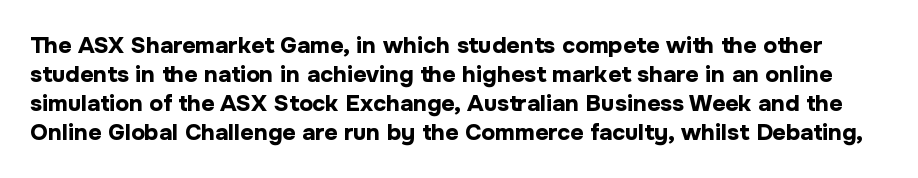
The image shows 23 px bold type, upright; set normal line spacing (1.26x), normal letter spacing, not underlined.
